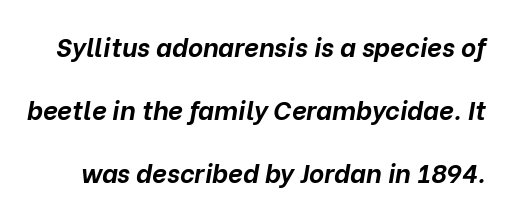
{"italic": "yes", "lean": "right", "slant_degrees": 10, "bold": "yes", "underline": "no", "line_spacing": "loose", "line_spacing_ratio": 2.42, "letter_spacing": "normal", "letter_spacing_em": 0.0, "glyph_px": 26}
